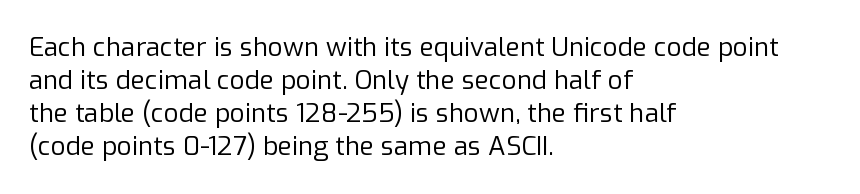
When letters stand straight like this, we call the style roman or upright. These lines sit exactly where default settings would place them. Students, note that the glyphs here touch the page at normal intervals. The passage shown is not bold in any degree. In CSS terms this would be text-align: left. Underlining? Definitely not there.
